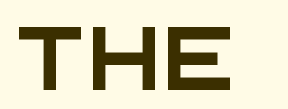
The image shows 62 px wide sans-serif type, monospaced; set normal letter spacing, not underlined; medium stroke contrast and a large x-height.
